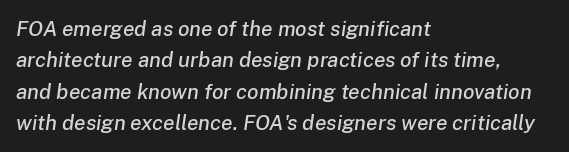
Q: Is the text italic (slanted)? A: Yes, it leans right by about 8 degrees.
Q: Is the text underlined? A: No.
Q: How is the paragraph aligned? A: Left-aligned.
Q: Is the spacing between letters normal or unusually wide? A: Normal.
Q: Is the spacing between lines tight, normal or loose? A: Normal.
